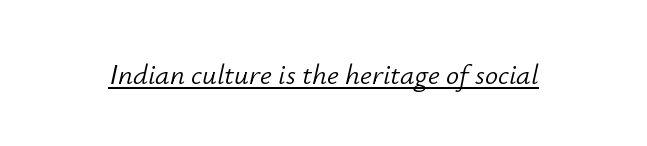
The image shows 29 px light type, italic (leaning right); set normal letter spacing, underlined; low stroke contrast and a small x-height.
